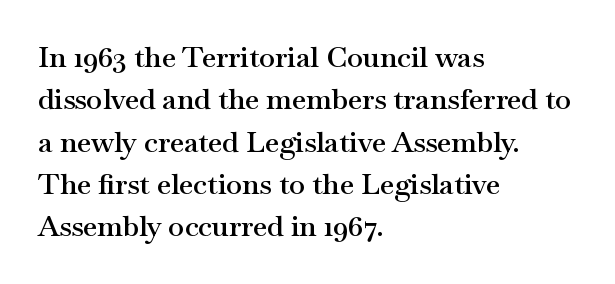
{"serif": "yes", "italic": "no", "bold": "semi", "weight": "semibold", "width": "wide", "stroke_contrast": "medium", "x_height": "small", "monospaced": "no", "underline": "no", "align": "left", "line_spacing": "normal", "line_spacing_ratio": 1.46, "letter_spacing": "normal", "letter_spacing_em": 0.0, "glyph_px": 29}
